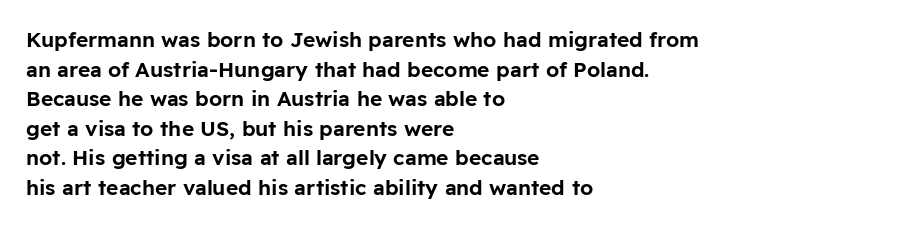
Q: Is the text italic (slanted)? A: No, it is upright.
Q: Is the text underlined? A: No.
Q: How is the paragraph aligned? A: Left-aligned.
Q: Is the spacing between letters normal or unusually wide? A: Normal.
Q: Is the spacing between lines tight, normal or loose? A: Normal.
